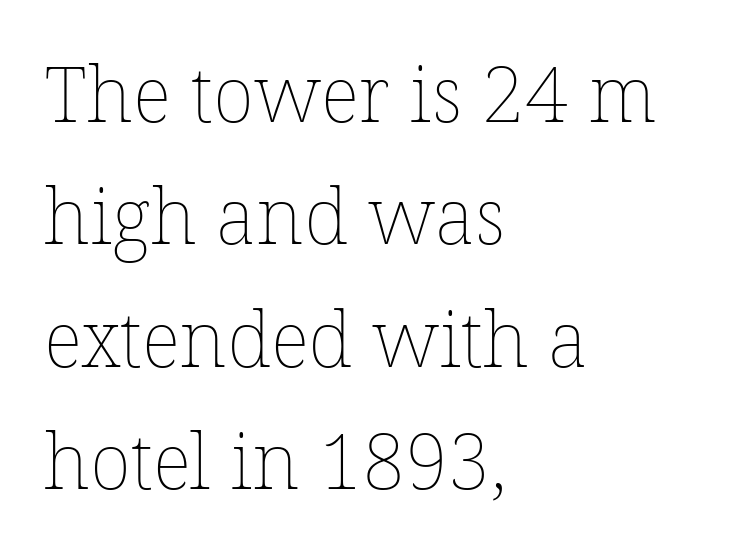
{"italic": "no", "bold": "no", "weight": "thin", "width": "normal", "stroke_contrast": "low", "x_height": "medium", "monospaced": "no", "underline": "no", "align": "left", "line_spacing": "normal", "line_spacing_ratio": 1.59, "letter_spacing": "normal", "letter_spacing_em": 0.0, "glyph_px": 77}
